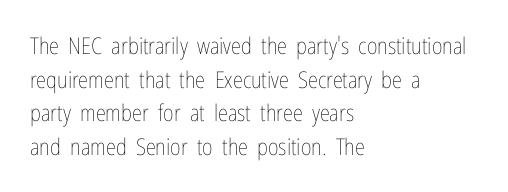
The image shows 23 px text type, upright; set left-aligned, normal line spacing (1.46x), normal letter spacing, not underlined.
